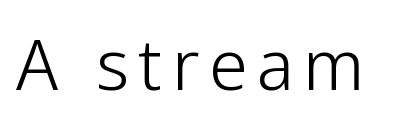
Type style note: lacks serifs. Is the stroke heavy? The answer is a plain regular-or-lighter. Spacing verdict: proportional, widths tailored to each character. Tall strokes in this sample are plumb rather than angled.
